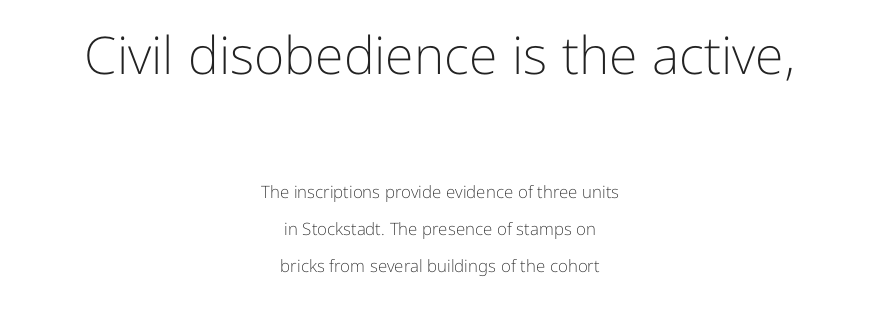
Baseline-to-baseline distance is far greater than the letter height. When letters stand straight like this, we call the style roman or upright. The horizontal fit of the characters is conventional and even. The typeface chosen for these lines omits serifs.
